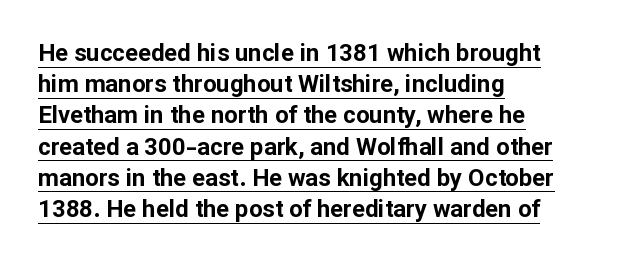
Q: Is the text bold? A: Yes.
Q: Is the text italic (slanted)? A: No, it is upright.
Q: Is the text underlined? A: Yes.
Q: How is the paragraph aligned? A: Left-aligned.
Q: Is the spacing between letters normal or unusually wide? A: Normal.
Q: Is the spacing between lines tight, normal or loose? A: Normal.
